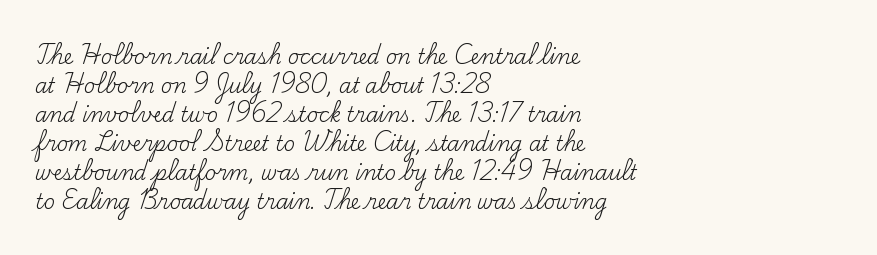
Q: Is the text bold? A: No.
Q: Is the text italic (slanted)? A: Yes.
Q: Is the text underlined? A: No.
Q: How is the paragraph aligned? A: Left-aligned.
Q: Is the spacing between letters normal or unusually wide? A: Normal.
Q: Is the spacing between lines tight, normal or loose? A: Normal.
